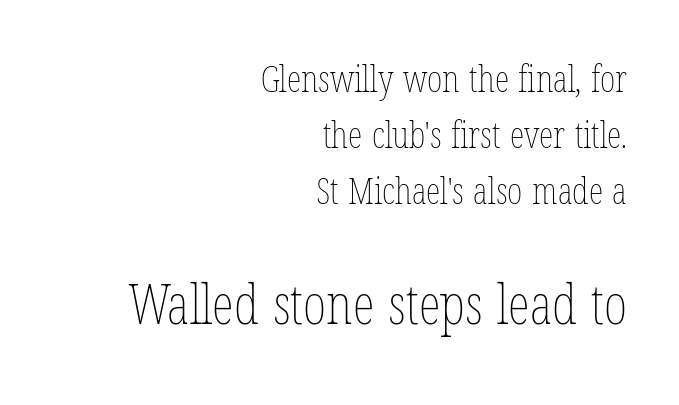
How are the letters spaced? Ordinarily, with no added tracking. Looks like regular typesetting: each glyph gets only the width it needs. Characters remain perfectly vertical along every line. In this sample the second text group is rendered at the bigger scale.
